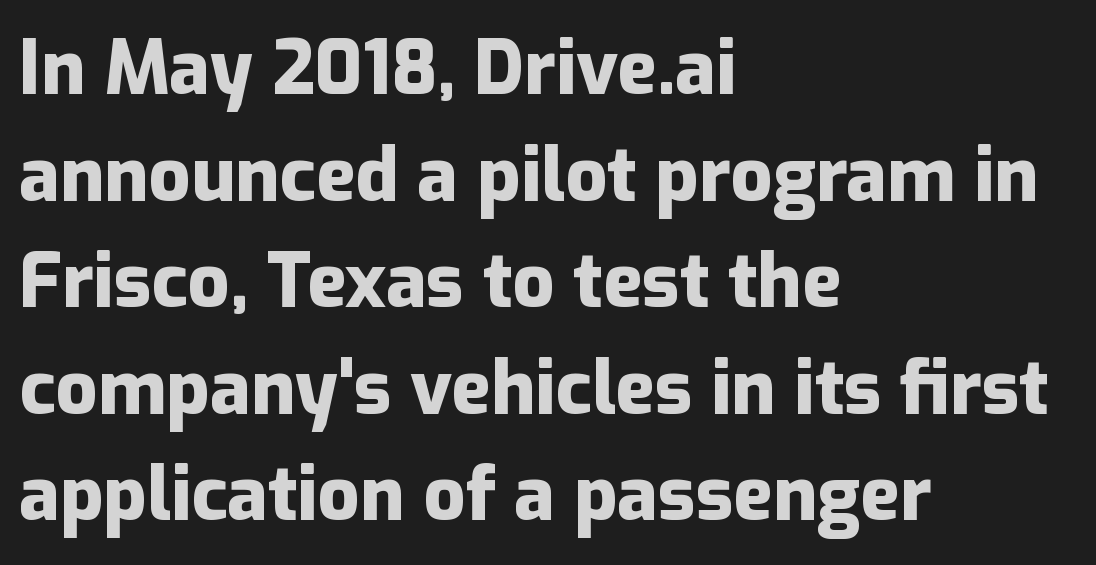
This rendering uses left alignment, leaving the right contour irregular. Letters rest on an invisible, unmarked baseline. The characters look thick and weighty, a clear bold. The vertical gap from one line to the next is medium. You can tell it's not italic because the verticals are truly vertical.
